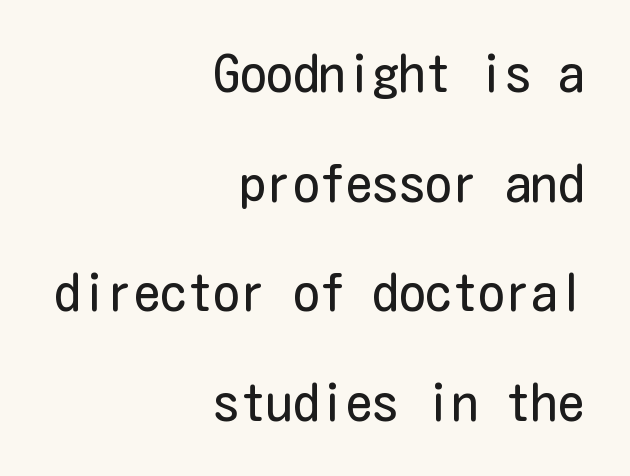
The image shows 53 px regular-weight, condensed sans-serif type, upright; set right-aligned, loose line spacing (2.07x), normal letter spacing, not underlined; low stroke contrast and a medium x-height.
